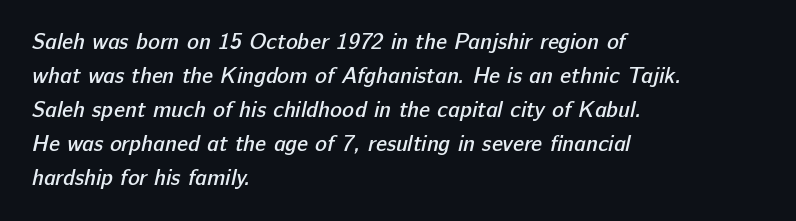
{"bold": "semi", "underline": "no", "align": "left", "line_spacing": "normal", "line_spacing_ratio": 1.54, "letter_spacing": "normal", "letter_spacing_em": 0.0, "glyph_px": 22}
